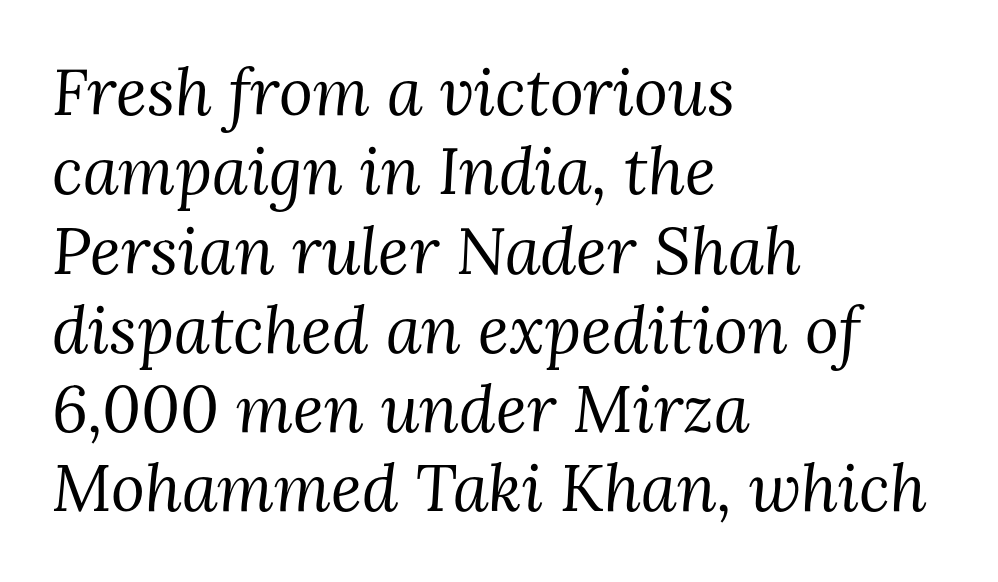
Spacing verdict: proportional, widths tailored to each character. Slanted lettering throughout. Weight: regular or lighter. The characters display serif detailing at their extremities. Line starts are locked; line ends wander.
